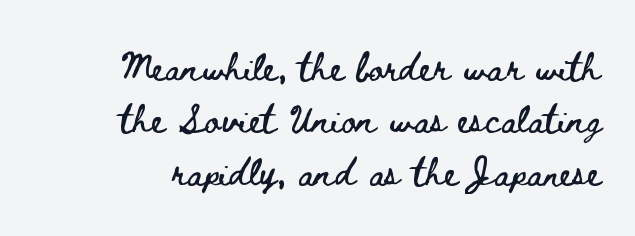
No extra tracking has been applied to these lines. Is this a fixed-width face? No — the glyphs have proportional, varying widths. These lines are set flush right with a ragged left edge. This rendering features lettering with no underline.
